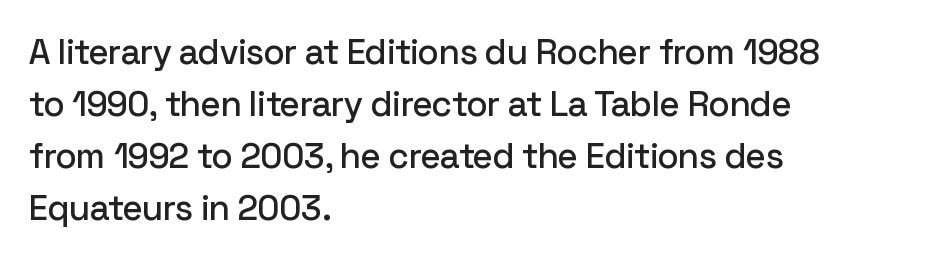
Between one letter and the next there's only the usual sliver of space. If you drew a ruler down the left edge, every line would touch it. Is there any slant? The stems are plumb. In terms of letterform style, serifs are entirely absent.
